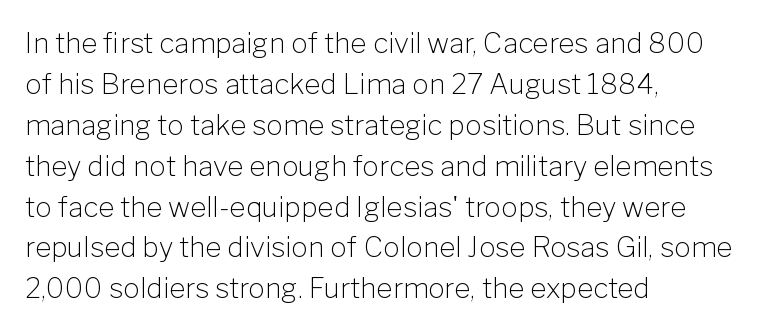
{"serif": "no", "italic": "no", "bold": "no", "weight": "light", "width": "normal", "stroke_contrast": "low", "x_height": "medium", "monospaced": "no", "underline": "no", "align": "left", "line_spacing": "normal", "line_spacing_ratio": 1.46, "letter_spacing": "normal", "letter_spacing_em": 0.0, "glyph_px": 28}
